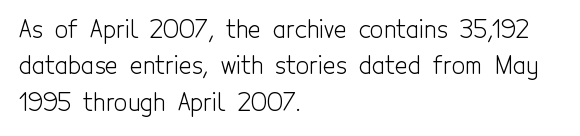
Q: Is the text bold? A: No.
Q: Is the text italic (slanted)? A: No, it is upright.
Q: Is the text underlined? A: No.
Q: How is the paragraph aligned? A: Left-aligned.
Q: Is the spacing between letters normal or unusually wide? A: Normal.
Q: Is the spacing between lines tight, normal or loose? A: Normal.
